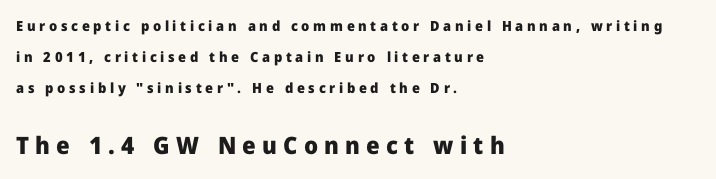
{"italic": "no", "bold": "yes", "underline": "no", "align": "left", "line_spacing": "loose", "line_spacing_ratio": 2.21, "letter_spacing": "wide", "letter_spacing_em": 0.26, "larger_block": "second", "size_ratio": 1.71, "glyph_px": 24}
